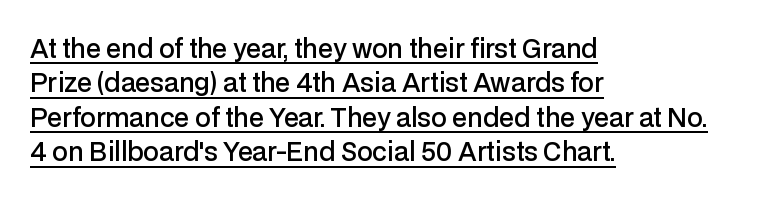
The image shows 25 px text type, upright; set left-aligned, normal line spacing (1.38x), normal letter spacing, underlined.
